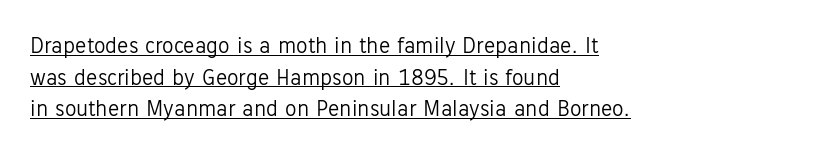
Q: Is the text bold? A: No.
Q: Is the text italic (slanted)? A: No, it is upright.
Q: Is the text underlined? A: Yes.
Q: How is the paragraph aligned? A: Left-aligned.
Q: Is the spacing between letters normal or unusually wide? A: Normal.
Q: Is the spacing between lines tight, normal or loose? A: Normal.
